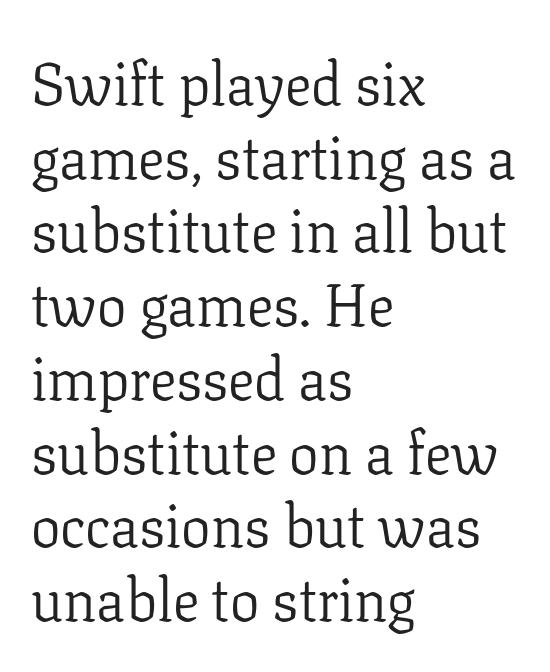
Q: Is the text bold? A: No.
Q: Is the text italic (slanted)? A: No, it is upright.
Q: Is the typeface a serif or a sans-serif typeface? A: Serif.
Q: Is the text underlined? A: No.
Q: How is the paragraph aligned? A: Left-aligned.
Q: Is the spacing between letters normal or unusually wide? A: Normal.
Q: Is the spacing between lines tight, normal or loose? A: Normal.
Q: Width (condensed, normal, or wide)? A: Normal.
Q: Stroke contrast? A: Low.
Q: x-height? A: Medium.
Q: Monospaced? A: No.
